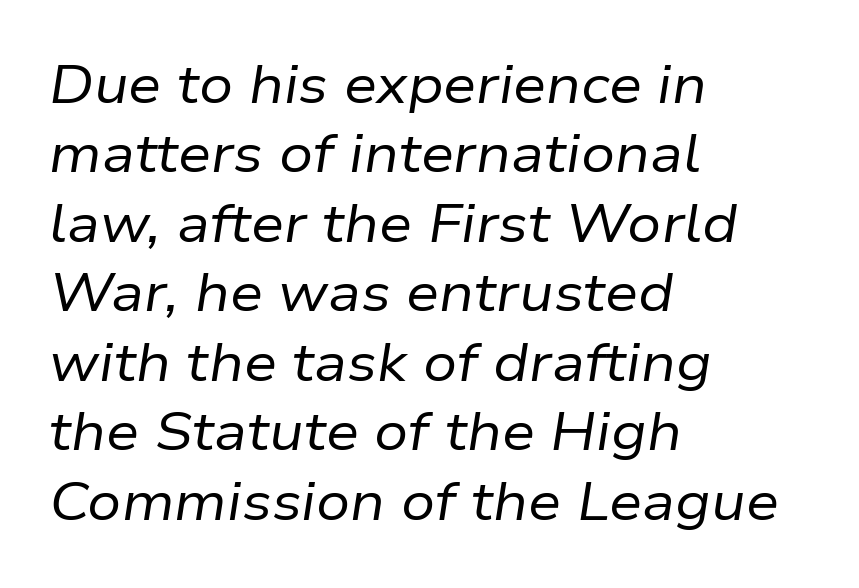
The vertical gap from one line to the next is medium. The paragraph has a hard left edge and a soft right edge. The horizontal fit of the characters is conventional and even. Do the characters align in a grid? No, the font is proportional. Words float on clear page, feet unadorned. No letter is thick-stroked: the sample isn't bold.
